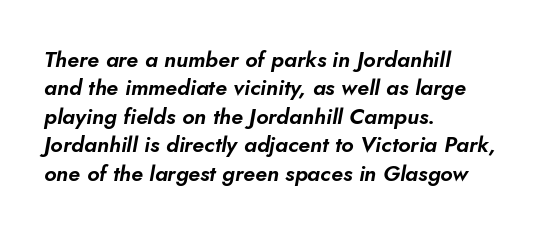
The gaps between neighbouring characters are ordinary and unremarkable. The space directly below the letters is spotless. The text carries the slant typical of an italic or oblique font. This block has exactly the height ordinary leading produces. The rag falls on the right side of this text block.
